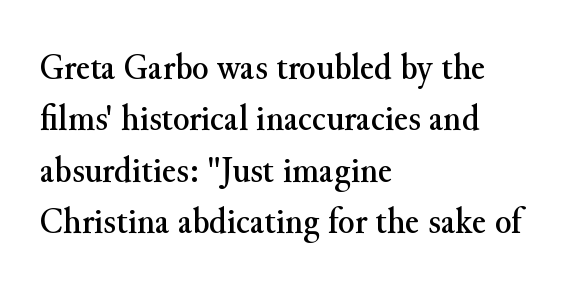
{"serif": "yes", "italic": "no", "width": "normal", "stroke_contrast": "medium", "x_height": "small", "monospaced": "no", "underline": "no", "align": "left", "line_spacing": "normal", "line_spacing_ratio": 1.35, "letter_spacing": "normal", "letter_spacing_em": 0.0, "glyph_px": 38}
